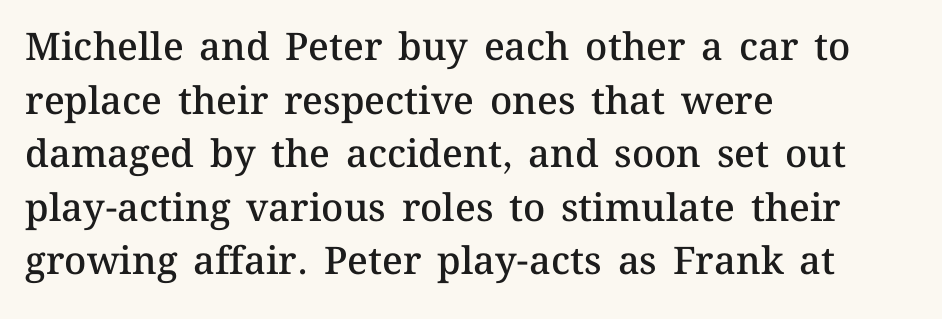
Q: Is the text bold? A: Semi-bold.
Q: Is the text italic (slanted)? A: No, it is upright.
Q: Is the text underlined? A: No.
Q: How is the paragraph aligned? A: Left-aligned.
Q: Is the spacing between letters normal or unusually wide? A: Normal.
Q: Is the spacing between lines tight, normal or loose? A: Normal.
Q: Width (condensed, normal, or wide)? A: Normal.
Q: Stroke contrast? A: Medium.
Q: x-height? A: Medium.
Q: Monospaced? A: No.
